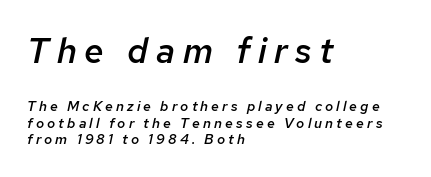
Q: Is the text bold? A: Semi-bold.
Q: Is the text italic (slanted)? A: Yes, it leans right by about 12 degrees.
Q: Is the text underlined? A: No.
Q: How is the paragraph aligned? A: Left-aligned.
Q: Is the spacing between letters normal or unusually wide? A: Unusually wide.
Q: Which block of text is set in a larger size, the first (top) or the second (bottom)? A: The first (top) one.
Q: Width (condensed, normal, or wide)? A: Normal.
Q: Stroke contrast? A: Low.
Q: x-height? A: Medium.
Q: Monospaced? A: No.
